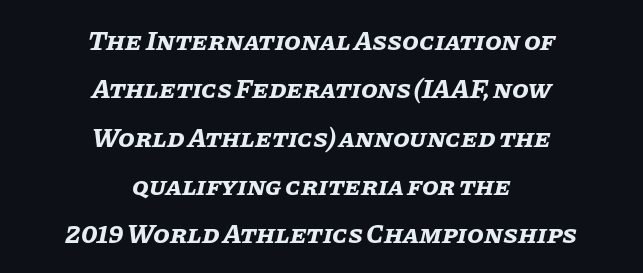
Q: Is the text bold? A: Yes.
Q: Is the text italic (slanted)? A: Yes, it leans right by about 11 degrees.
Q: Is the text underlined? A: No.
Q: How is the paragraph aligned? A: Centered.
Q: Is the spacing between letters normal or unusually wide? A: Normal.
